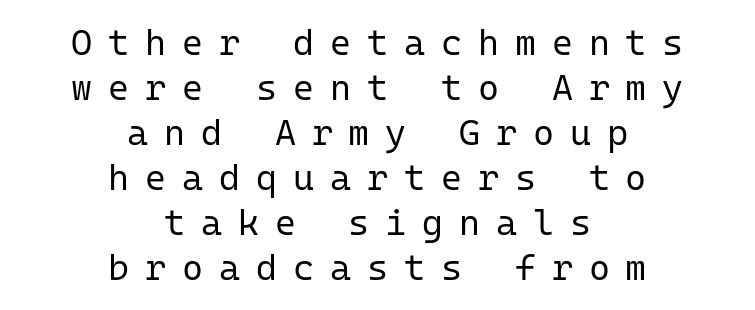
The image shows 36 px regular-weight sans-serif type, upright, monospaced; set centered, normal line spacing (1.25x), unusually wide letter spacing (+0.44 em), not underlined; low stroke contrast and a medium x-height.
